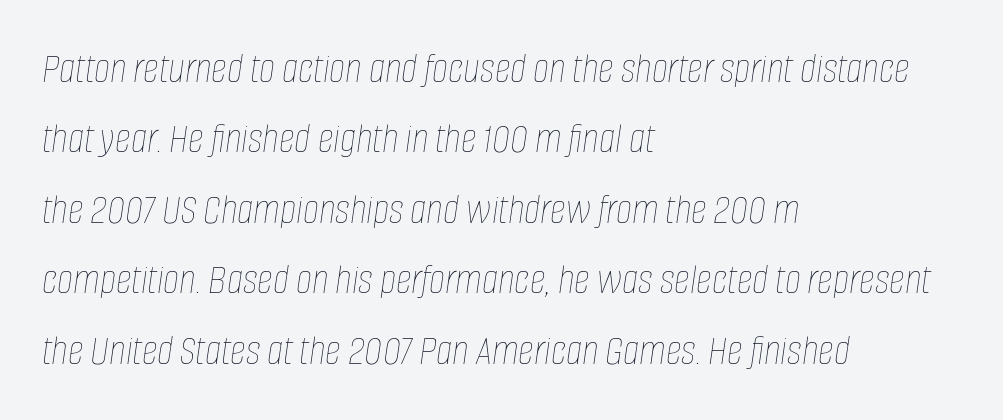
{"italic": "yes", "lean": "right", "slant_degrees": 8, "bold": "no", "weight": "thin", "width": "condensed", "stroke_contrast": "low", "x_height": "large", "monospaced": "no", "underline": "no", "align": "left", "line_spacing": "normal", "line_spacing_ratio": 1.6, "letter_spacing": "normal", "letter_spacing_em": 0.0, "glyph_px": 44}
